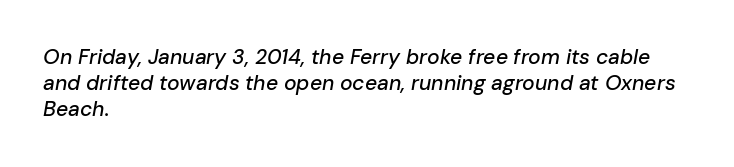
{"italic": "yes", "lean": "right", "slant_degrees": 10, "underline": "no", "align": "left", "line_spacing": "normal", "line_spacing_ratio": 1.25, "letter_spacing": "normal", "letter_spacing_em": 0.0, "glyph_px": 21}
